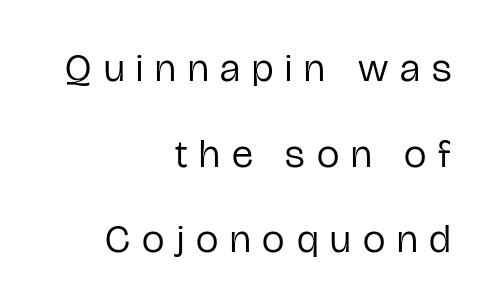
If you drew a line through each stem, it would be perfectly vertical. A typesetter would call this leading open, well beyond the default. Summary of weight: not heavy and not bold. This sample is right-justified, so line beginnings fall wherever the words allow. The rendering shows plain stroke endings on the letterforms — a sans-serif design. Plain, unruled lines of type.
